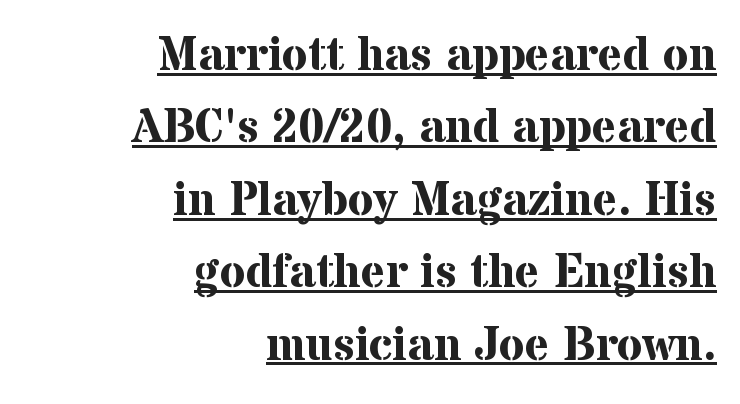
{"serif": "yes", "italic": "no", "bold": "yes", "weight": "bold", "width": "normal", "stroke_contrast": "medium", "x_height": "medium", "monospaced": "no", "underline": "yes", "align": "right", "line_spacing": "normal", "line_spacing_ratio": 1.54, "letter_spacing": "normal", "letter_spacing_em": 0.0, "glyph_px": 47}
